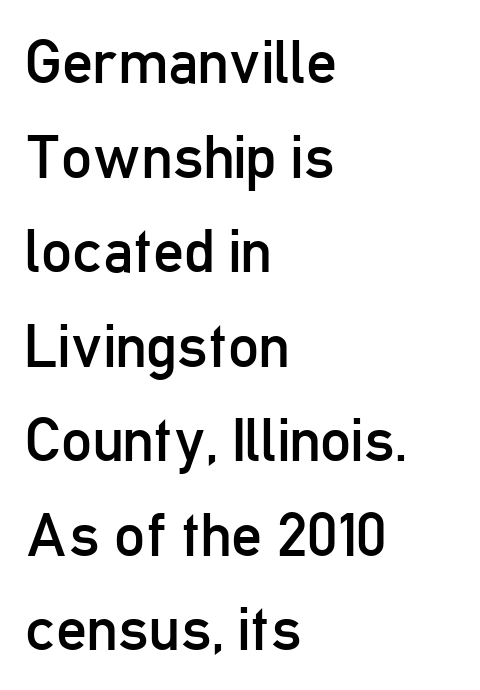
The image shows 61 px regular-weight, condensed sans-serif type, upright; set left-aligned, normal line spacing (1.55x), normal letter spacing, not underlined; low stroke contrast and a medium x-height.
